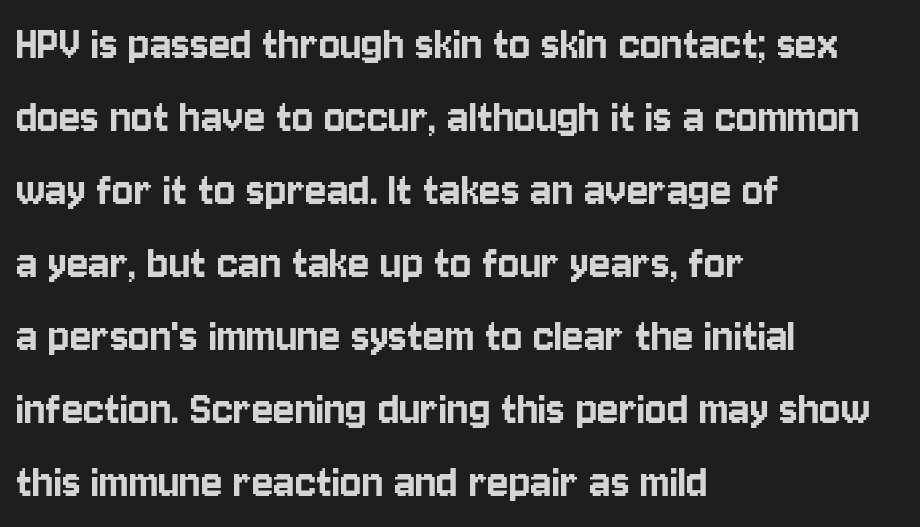
{"serif": "no", "italic": "no", "width": "condensed", "stroke_contrast": "low", "x_height": "large", "monospaced": "no", "underline": "no", "align": "left", "line_spacing": "normal", "line_spacing_ratio": 1.46, "letter_spacing": "normal", "letter_spacing_em": 0.0, "glyph_px": 50}
